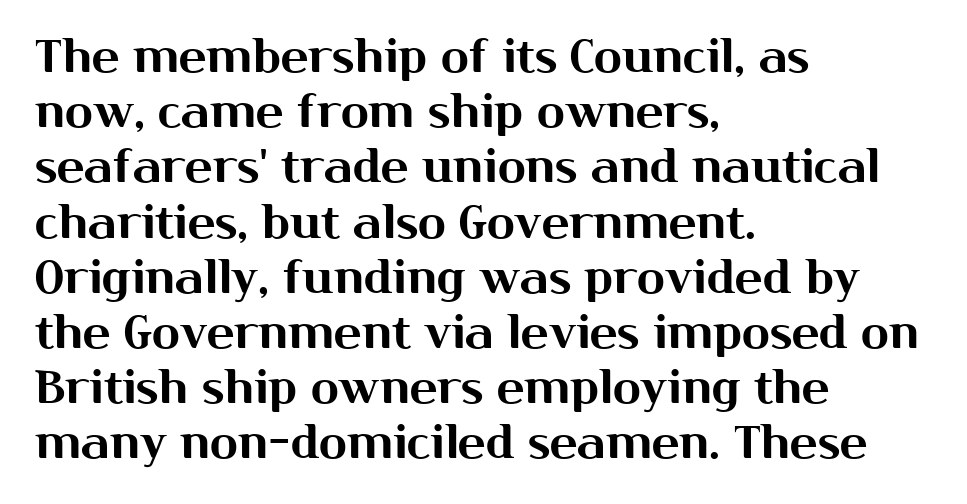
Note the varied advance widths — an 'i' is clearly narrower than an 'm'. The zone under the glyphs is completely vacant. Default kerning and tracking; the words read as compact shapes. Examine the stroke ends and you'll find no serifs.
